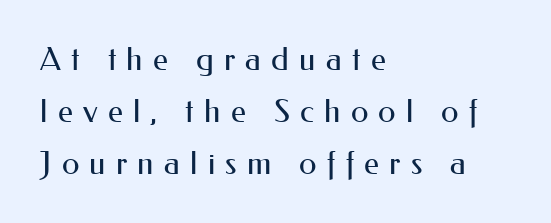
Q: Is the text bold? A: No.
Q: Is the text italic (slanted)? A: No, it is upright.
Q: Is the typeface a serif or a sans-serif typeface? A: Sans-serif.
Q: Is the text underlined? A: No.
Q: How is the paragraph aligned? A: Left-aligned.
Q: Is the spacing between letters normal or unusually wide? A: Unusually wide.
Q: Is the spacing between lines tight, normal or loose? A: Normal.
Q: Width (condensed, normal, or wide)? A: Normal.
Q: Stroke contrast? A: Medium.
Q: x-height? A: Small.
Q: Monospaced? A: No.
